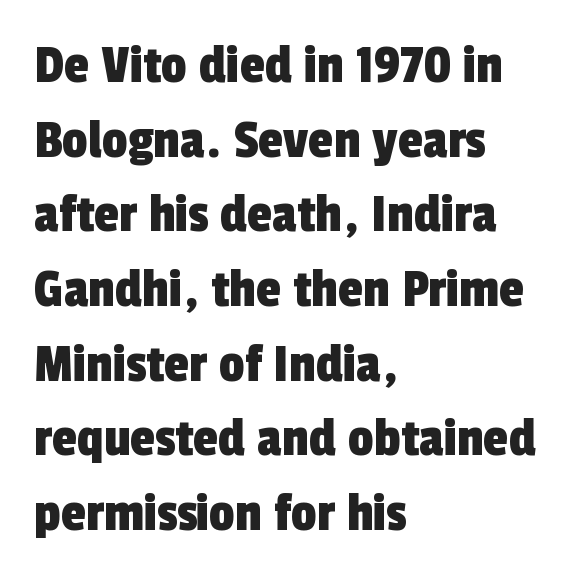
{"serif": "no", "width": "condensed", "x_height": "medium", "monospaced": "no", "underline": "no", "align": "left", "line_spacing": "normal", "line_spacing_ratio": 1.31, "letter_spacing": "normal", "letter_spacing_em": 0.0, "glyph_px": 57}
